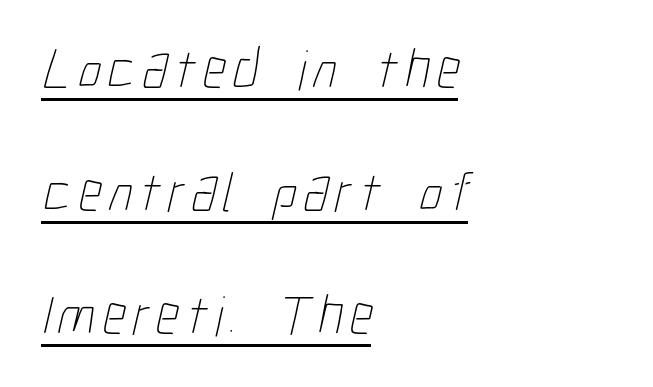
The image shows 57 px thin, condensed type; set left-aligned, loose line spacing (2.16x), underlined; low stroke contrast and a medium x-height.
